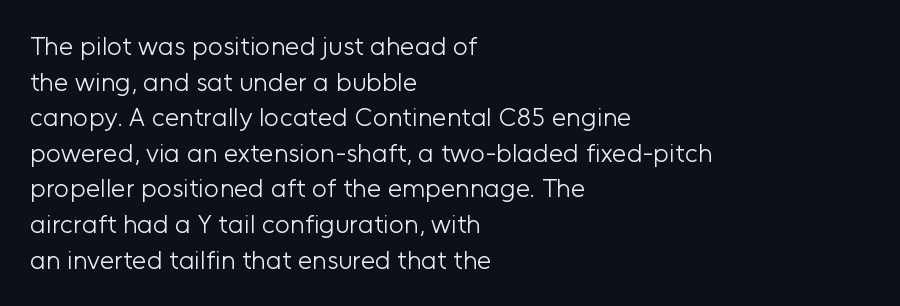
The line texture is even and compact thanks to regular tracking. Honestly, the row spacing looks completely unremarkable. Every row of glyphs begins at an identical x-position on the left. The letters stand straight up with perfectly vertical stems. Stroke thickness stays within the range of a standard reading face or lighter. Unmarked baselines from the first word to the last.
